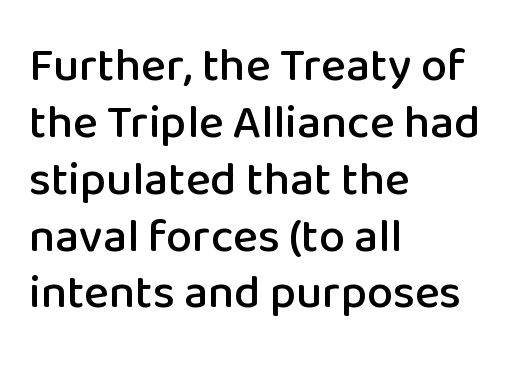
{"serif": "no", "italic": "no", "width": "normal", "stroke_contrast": "low", "x_height": "medium", "monospaced": "no", "underline": "no", "align": "left", "line_spacing_ratio": 1.21, "letter_spacing": "normal", "letter_spacing_em": 0.0, "glyph_px": 47}
